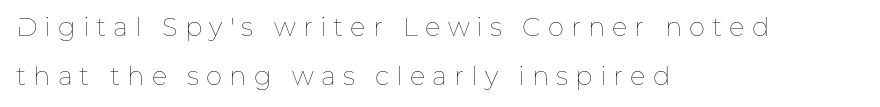
{"italic": "no", "bold": "no", "underline": "no", "align": "left", "line_spacing_ratio": 1.88, "letter_spacing": "wide", "letter_spacing_em": 0.27, "glyph_px": 26}
